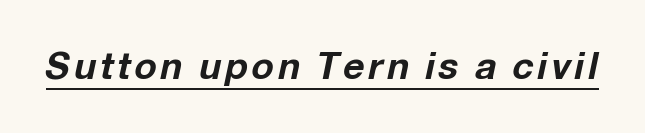
{"italic": "yes", "lean": "right", "slant_degrees": 12, "bold": "yes", "weight": "bold", "width": "normal", "stroke_contrast": "low", "x_height": "medium", "monospaced": "no", "underline": "yes", "glyph_px": 37}
